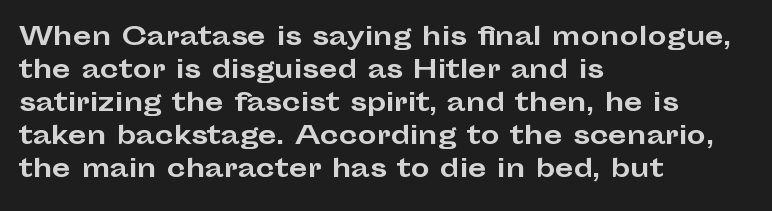
{"italic": "no", "bold": "yes", "underline": "no", "align": "left", "line_spacing": "normal", "line_spacing_ratio": 1.38, "letter_spacing": "normal", "letter_spacing_em": 0.0, "glyph_px": 24}
